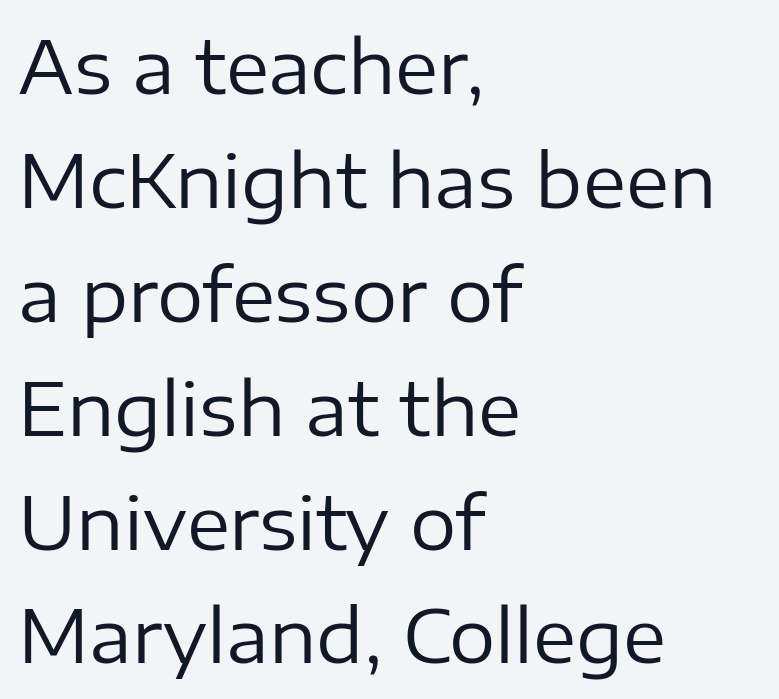
The passage shown has conventional tracking throughout. The space directly below the letters is spotless. In terms of leading, this rendering sits right in the middle. No italicization has been applied; the sample stays upright. No feet cap the strokes, marking this as sans-serif type.
